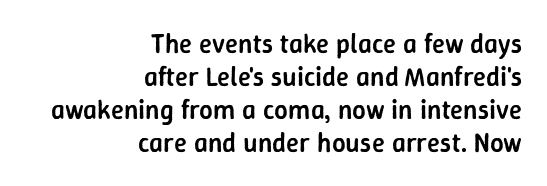
Q: Is the text bold? A: Semi-bold.
Q: Is the text italic (slanted)? A: No, it is upright.
Q: Is the text underlined? A: No.
Q: How is the paragraph aligned? A: Right-aligned.
Q: Is the spacing between letters normal or unusually wide? A: Normal.
